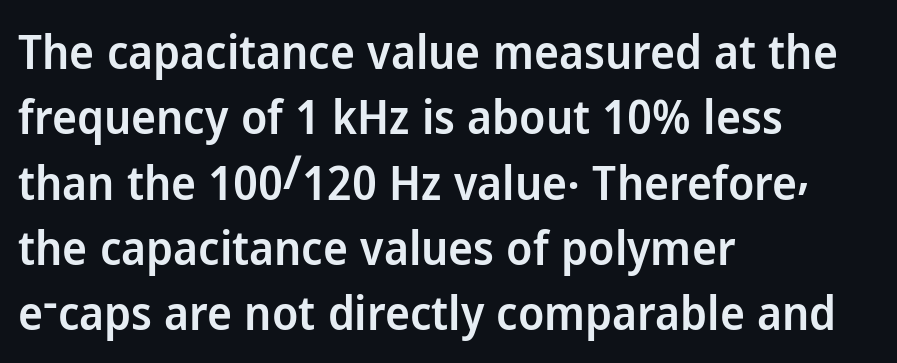
Q: Is the text bold? A: Semi-bold.
Q: Is the text italic (slanted)? A: No, it is upright.
Q: Is the typeface a serif or a sans-serif typeface? A: Sans-serif.
Q: Is the text underlined? A: No.
Q: How is the paragraph aligned? A: Left-aligned.
Q: Is the spacing between letters normal or unusually wide? A: Normal.
Q: Is the spacing between lines tight, normal or loose? A: Normal.
Q: Width (condensed, normal, or wide)? A: Normal.
Q: Stroke contrast? A: Low.
Q: x-height? A: Medium.
Q: Monospaced? A: No.
